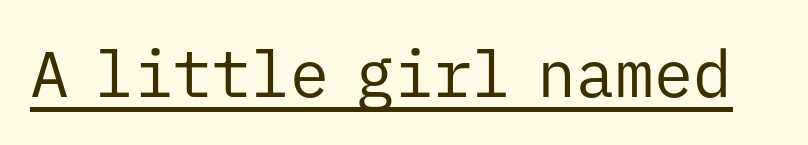
The tracking reads as untouched default to a designer's eye. It's the straight-up-and-down kind of type. The typesetter has applied underlining to the passage shown. In terms of letterform style, serifs are entirely absent. A light-to-regular cut is what we see here.
